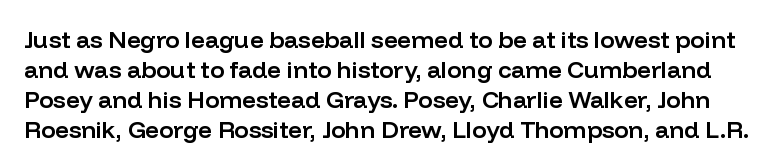
The image shows 24 px text type, upright; set normal line spacing (1.25x), normal letter spacing, not underlined.
